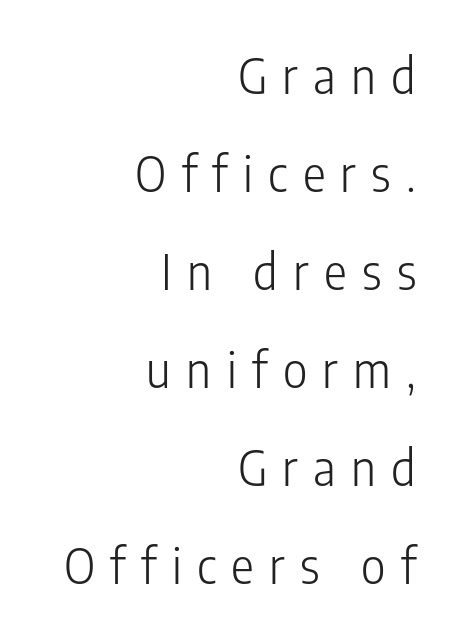
The image shows 48 px light, condensed sans-serif type, upright; set right-aligned, loose line spacing (2.04x), unusually wide letter spacing (+0.32 em), not underlined; low stroke contrast and a medium x-height.
